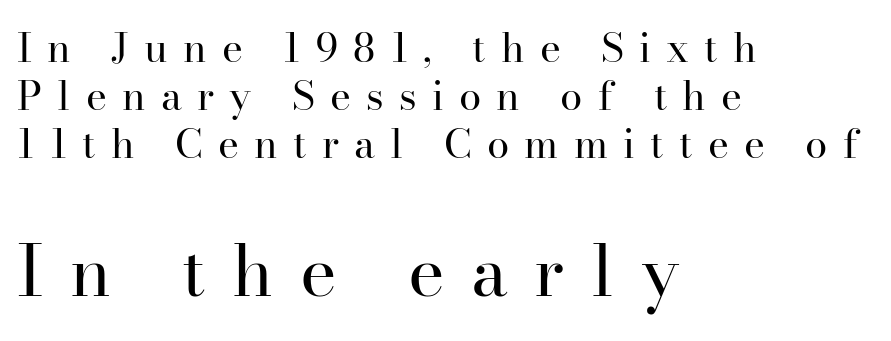
Q: Is the text bold? A: No.
Q: Is the text italic (slanted)? A: No, it is upright.
Q: Is the typeface a serif or a sans-serif typeface? A: Serif.
Q: Is the text underlined? A: No.
Q: How is the paragraph aligned? A: Left-aligned.
Q: Is the spacing between letters normal or unusually wide? A: Unusually wide.
Q: Which block of text is set in a larger size, the first (top) or the second (bottom)? A: The second (bottom) one.
Q: Width (condensed, normal, or wide)? A: Normal.
Q: Stroke contrast? A: High.
Q: x-height? A: Small.
Q: Monospaced? A: No.
